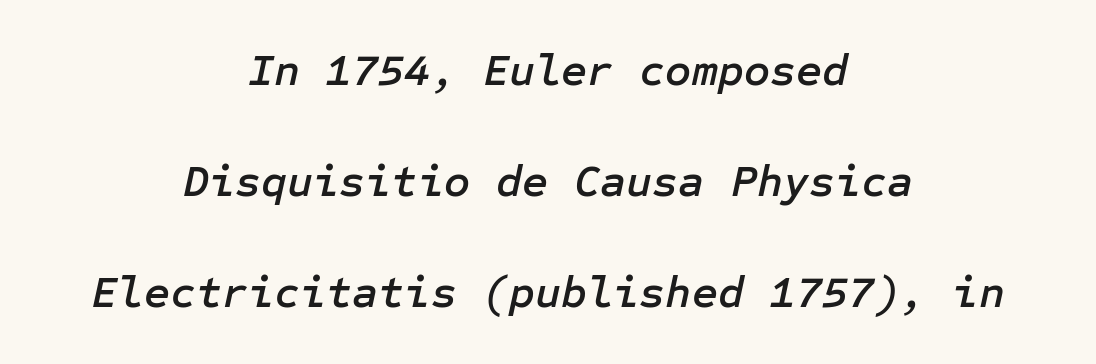
{"italic": "yes", "lean": "right", "slant_degrees": 12, "width": "normal", "stroke_contrast": "low", "x_height": "medium", "underline": "no", "align": "center", "line_spacing": "loose", "line_spacing_ratio": 2.47, "letter_spacing": "normal", "letter_spacing_em": 0.0, "glyph_px": 45}
